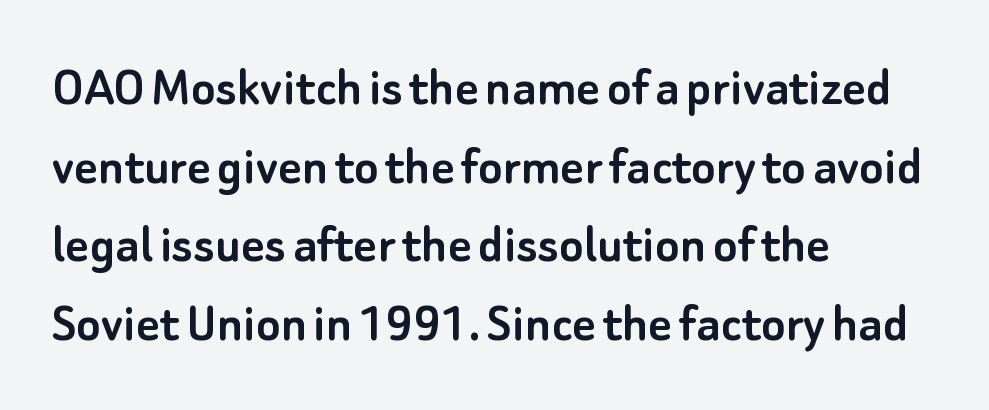
The image shows 57 px sans-serif type, upright; set left-aligned, normal line spacing (1.38x), normal letter spacing, not underlined; low stroke contrast and a small x-height.
